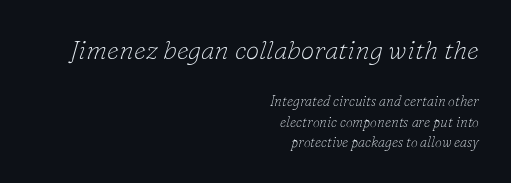
{"italic": "yes", "lean": "right", "slant_degrees": 16, "bold": "no", "underline": "no", "align": "right", "line_spacing": "normal", "line_spacing_ratio": 1.44, "letter_spacing": "normal", "letter_spacing_em": 0.0, "larger_block": "first", "size_ratio": 1.93, "glyph_px": 27}
